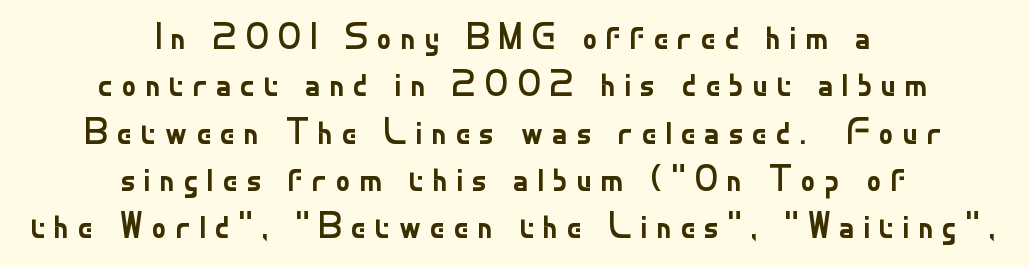
{"serif": "no", "italic": "no", "bold": "no", "weight": "regular", "width": "normal", "stroke_contrast": "low", "x_height": "small", "monospaced": "no", "underline": "no", "align": "center", "line_spacing": "normal", "line_spacing_ratio": 1.28, "letter_spacing": "wide", "letter_spacing_em": 0.22, "glyph_px": 37}
